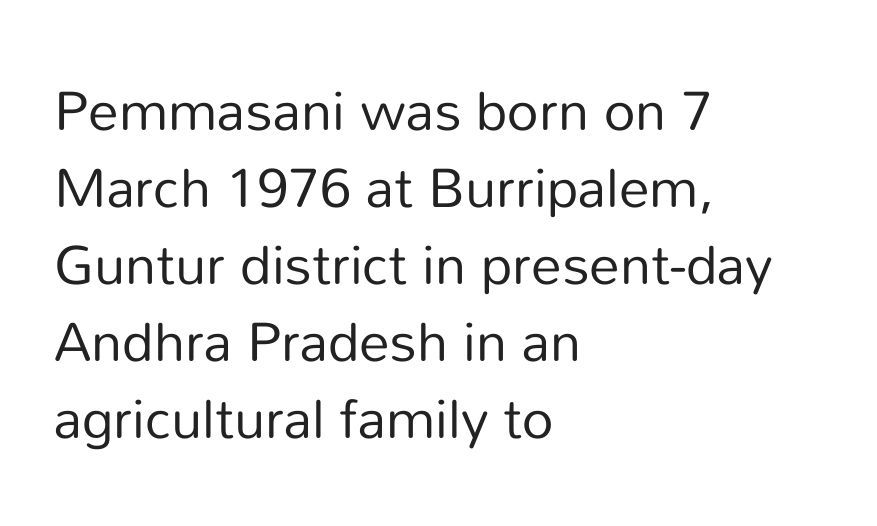
Q: Is the text bold? A: No.
Q: Is the text italic (slanted)? A: No, it is upright.
Q: Is the typeface a serif or a sans-serif typeface? A: Sans-serif.
Q: Is the text underlined? A: No.
Q: How is the paragraph aligned? A: Left-aligned.
Q: Is the spacing between letters normal or unusually wide? A: Normal.
Q: Is the spacing between lines tight, normal or loose? A: Normal.
Q: Width (condensed, normal, or wide)? A: Normal.
Q: Stroke contrast? A: Low.
Q: x-height? A: Medium.
Q: Monospaced? A: No.
